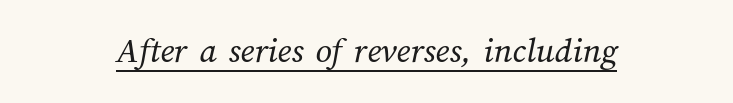
The image shows 36 px regular-weight type; set normal letter spacing, underlined; medium stroke contrast and a medium x-height.
